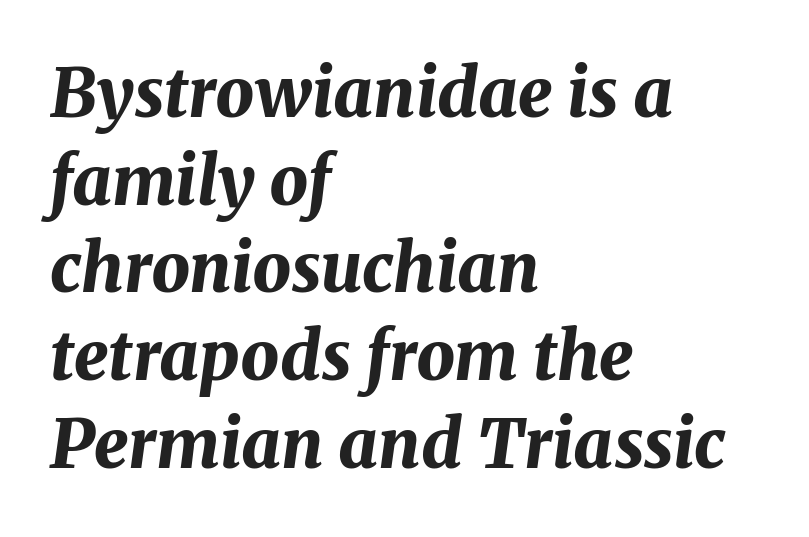
The image shows 68 px bold type, italic (leaning right); set left-aligned, normal line spacing (1.29x), normal letter spacing, not underlined; medium stroke contrast and a medium x-height.
